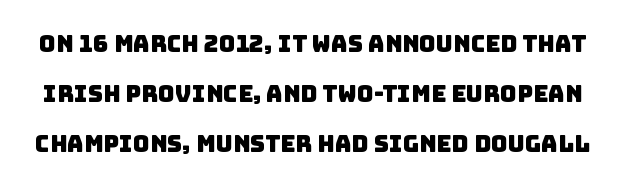
{"underline": "no", "line_spacing": "loose", "line_spacing_ratio": 2.18, "letter_spacing": "normal", "letter_spacing_em": 0.0, "glyph_px": 23}
